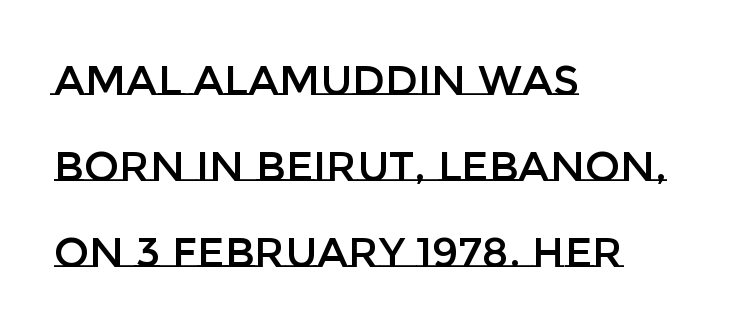
The type sits square on the baseline with zero lean. Underlining? Definitely not there. No extra tracking has been applied to these lines. A typesetter would call this proportional, since set widths differ per character. In terms of leading, this rendering errs on the spacious side. This rendering uses left alignment, leaving the right contour irregular.
